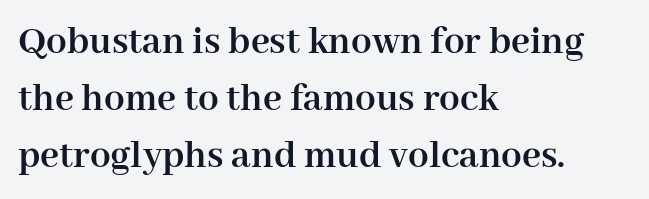
{"serif": "yes", "italic": "no", "bold": "yes", "weight": "semibold", "width": "normal", "stroke_contrast": "high", "x_height": "medium", "monospaced": "no", "underline": "no", "align": "left", "line_spacing": "normal", "line_spacing_ratio": 1.39, "letter_spacing": "normal", "letter_spacing_em": 0.0, "glyph_px": 41}
